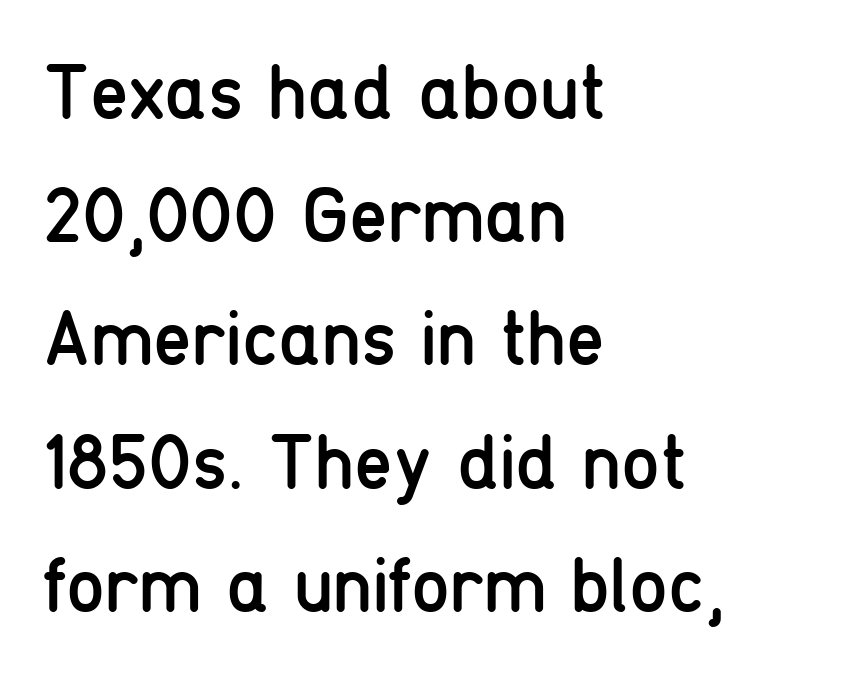
{"serif": "no", "italic": "no", "bold": "no", "weight": "regular", "width": "condensed", "stroke_contrast": "low", "x_height": "medium", "monospaced": "no", "underline": "no", "align": "left", "line_spacing": "normal", "line_spacing_ratio": 1.58, "letter_spacing": "normal", "letter_spacing_em": 0.0, "glyph_px": 78}
